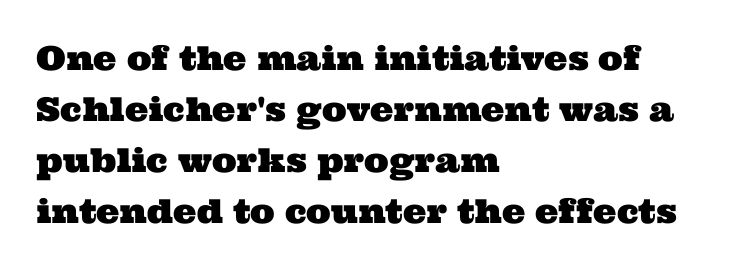
Q: Is the typeface a serif or a sans-serif typeface? A: Serif.
Q: Is the text underlined? A: No.
Q: How is the paragraph aligned? A: Left-aligned.
Q: Is the spacing between letters normal or unusually wide? A: Normal.
Q: Is the spacing between lines tight, normal or loose? A: Normal.
Q: Width (condensed, normal, or wide)? A: Wide.
Q: Stroke contrast? A: Medium.
Q: x-height? A: Medium.
Q: Monospaced? A: No.
